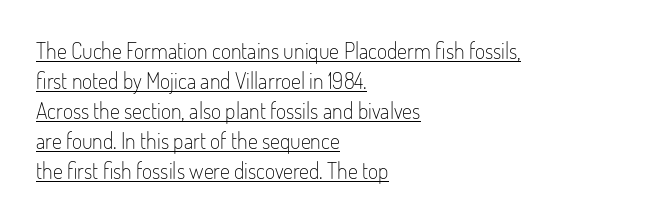
Q: Is the text bold? A: No.
Q: Is the text italic (slanted)? A: No, it is upright.
Q: Is the text underlined? A: Yes.
Q: How is the paragraph aligned? A: Left-aligned.
Q: Is the spacing between letters normal or unusually wide? A: Normal.
Q: Is the spacing between lines tight, normal or loose? A: Normal.
